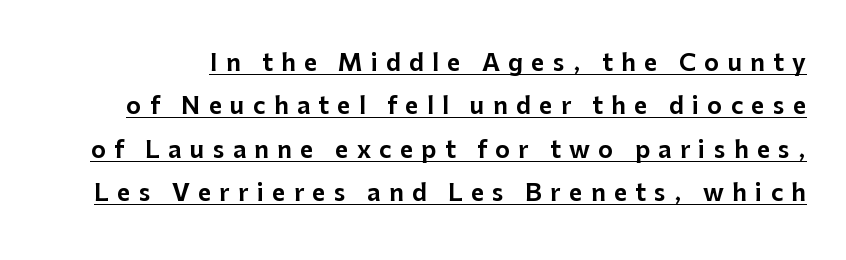
The image shows 23 px text type, upright; set line spacing 1.89x, unusually wide letter spacing (+0.36 em), underlined.
